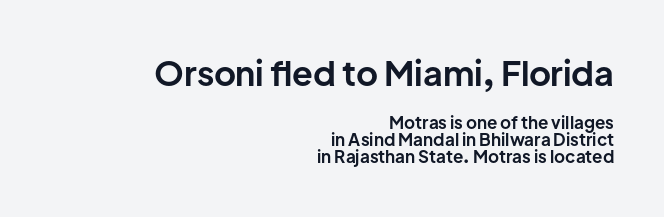
Q: Is the text bold? A: Yes.
Q: Is the text italic (slanted)? A: No, it is upright.
Q: Is the typeface a serif or a sans-serif typeface? A: Sans-serif.
Q: Is the text underlined? A: No.
Q: How is the paragraph aligned? A: Right-aligned.
Q: Is the spacing between letters normal or unusually wide? A: Normal.
Q: Is the spacing between lines tight, normal or loose? A: Tight.
Q: Which block of text is set in a larger size, the first (top) or the second (bottom)? A: The first (top) one.
Q: Width (condensed, normal, or wide)? A: Normal.
Q: Stroke contrast? A: Low.
Q: x-height? A: Medium.
Q: Monospaced? A: No.
